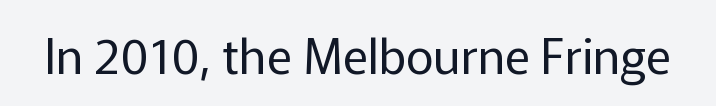
{"serif": "no", "italic": "no", "bold": "no", "weight": "regular", "width": "normal", "stroke_contrast": "low", "x_height": "medium", "monospaced": "no", "underline": "no", "letter_spacing": "normal", "letter_spacing_em": 0.0, "glyph_px": 48}
